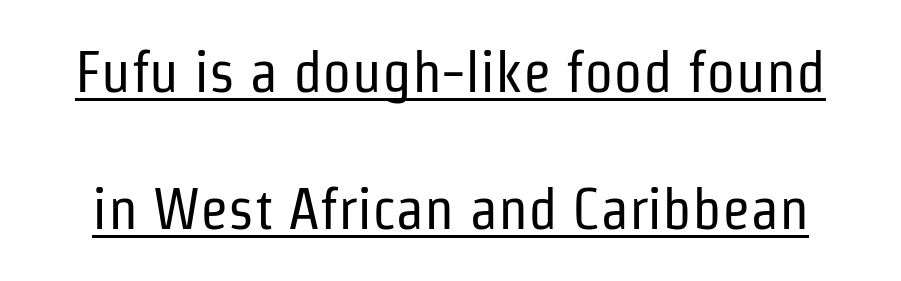
{"serif": "no", "italic": "no", "bold": "no", "weight": "regular", "width": "condensed", "stroke_contrast": "low", "x_height": "medium", "monospaced": "no", "underline": "yes", "line_spacing": "loose", "line_spacing_ratio": 2.37, "letter_spacing": "normal", "letter_spacing_em": 0.0, "glyph_px": 58}
